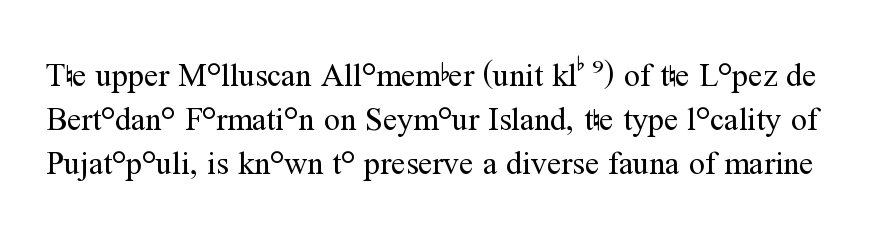
The image shows 32 px regular-weight serif type, upright; set normal line spacing (1.37x), normal letter spacing, not underlined; medium stroke contrast and a medium x-height.
